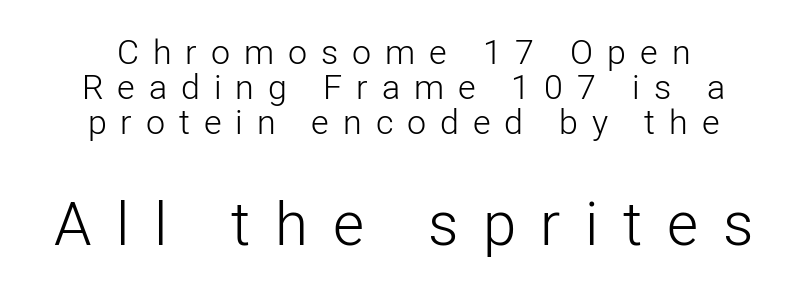
Q: Is the text bold? A: No.
Q: Is the text italic (slanted)? A: No, it is upright.
Q: Is the typeface a serif or a sans-serif typeface? A: Sans-serif.
Q: Is the text underlined? A: No.
Q: How is the paragraph aligned? A: Centered.
Q: Is the spacing between letters normal or unusually wide? A: Unusually wide.
Q: Is the spacing between lines tight, normal or loose? A: Tight.
Q: Which block of text is set in a larger size, the first (top) or the second (bottom)? A: The second (bottom) one.
Q: Width (condensed, normal, or wide)? A: Normal.
Q: Stroke contrast? A: Low.
Q: x-height? A: Medium.
Q: Monospaced? A: No.
